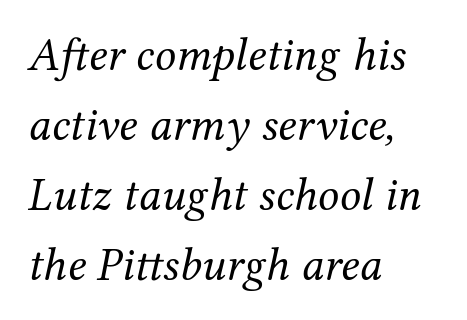
Heaviness? Minimal to ordinary, like unemphasized prose. The letters are slanted; this is an italic face. Each word holds together tightly as a unit, with standard inter-letter gaps. This rendering uses left alignment, leaving the right contour irregular. Interline gaps are of average width in this sample. Here the designer chose a conventional face with non-uniform glyph widths.
